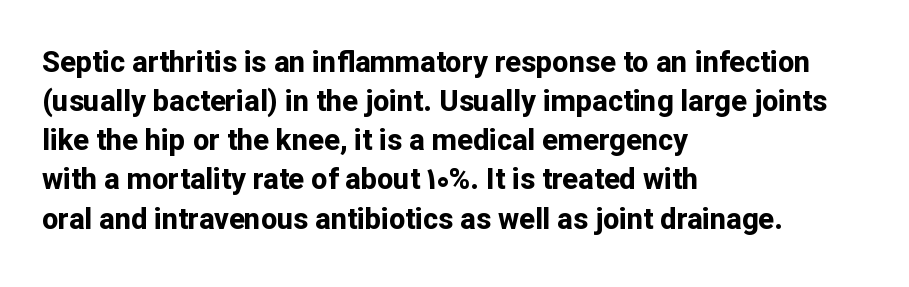
Does the leading feel generous? No, just average. The tracking reads as untouched default to a designer's eye. You can tell it's not italic because the verticals are truly vertical. These lines are composed in type without serifs.
